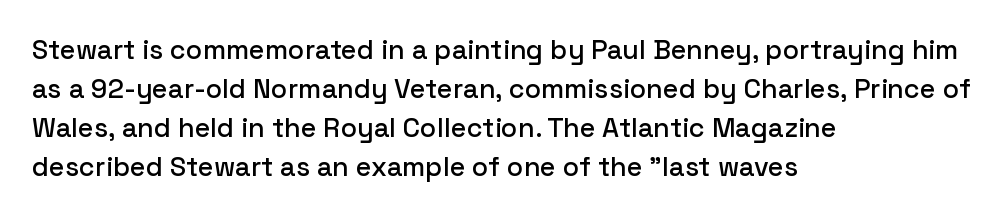
The image shows 27 px text type, upright; set left-aligned, normal line spacing (1.45x), normal letter spacing, not underlined.
